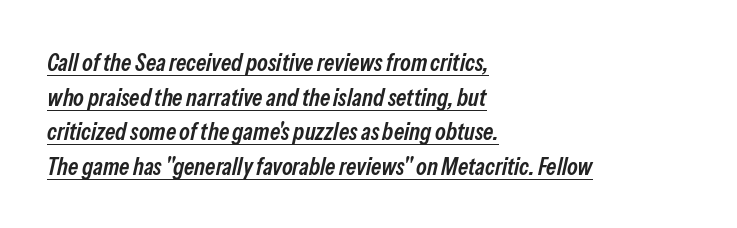
The image shows 24 px text type, italic (leaning right); set left-aligned, normal line spacing (1.44x), normal letter spacing, underlined.
